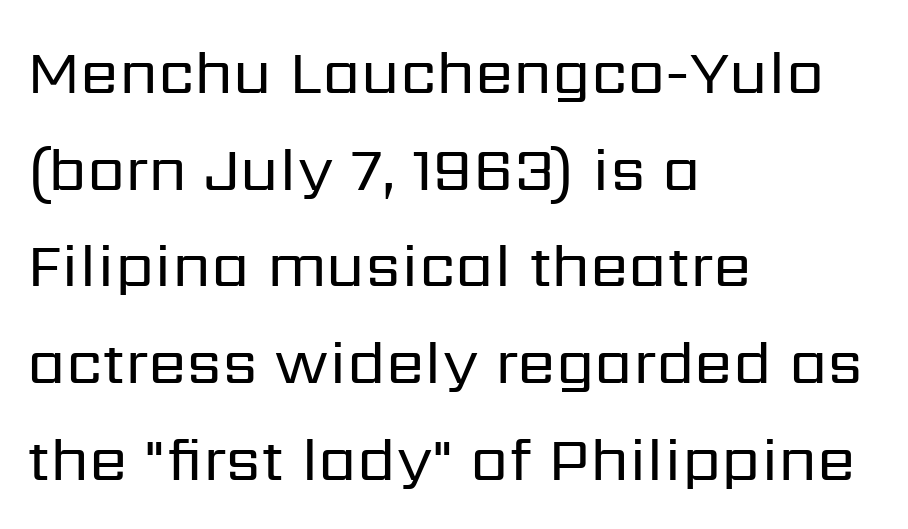
The image shows 62 px regular-weight sans-serif type, upright; set left-aligned, normal line spacing (1.56x), normal letter spacing, not underlined; low stroke contrast and a medium x-height.
